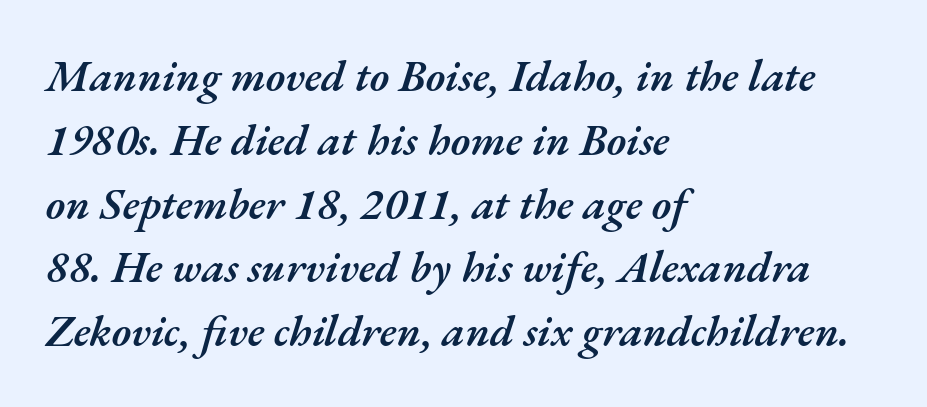
The image shows 44 px semibold type, italic (leaning right); set left-aligned, normal line spacing (1.45x), normal letter spacing, not underlined; medium stroke contrast and a small x-height.
